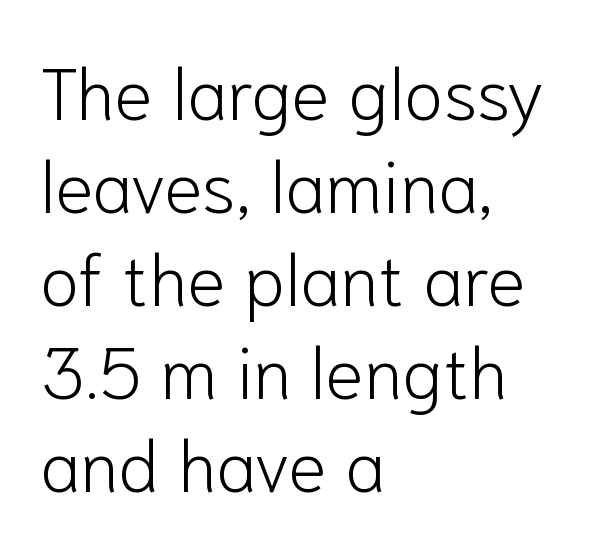
Q: Is the text bold? A: No.
Q: Is the text italic (slanted)? A: No, it is upright.
Q: Is the typeface a serif or a sans-serif typeface? A: Sans-serif.
Q: Is the text underlined? A: No.
Q: How is the paragraph aligned? A: Left-aligned.
Q: Is the spacing between letters normal or unusually wide? A: Normal.
Q: Is the spacing between lines tight, normal or loose? A: Normal.
Q: Width (condensed, normal, or wide)? A: Normal.
Q: Stroke contrast? A: Low.
Q: x-height? A: Medium.
Q: Monospaced? A: No.
